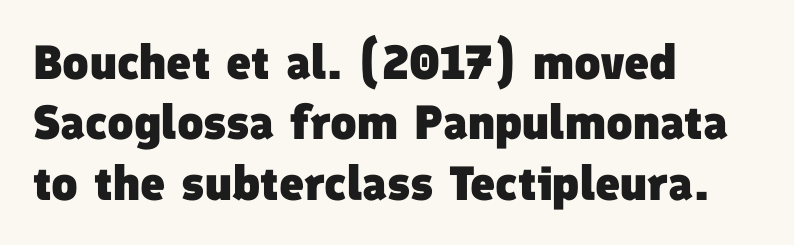
Q: Is the text bold? A: Yes.
Q: Is the typeface a serif or a sans-serif typeface? A: Sans-serif.
Q: Is the text underlined? A: No.
Q: How is the paragraph aligned? A: Left-aligned.
Q: Is the spacing between letters normal or unusually wide? A: Normal.
Q: Is the spacing between lines tight, normal or loose? A: Normal.
Q: Width (condensed, normal, or wide)? A: Normal.
Q: Stroke contrast? A: Low.
Q: x-height? A: Medium.
Q: Monospaced? A: No.
